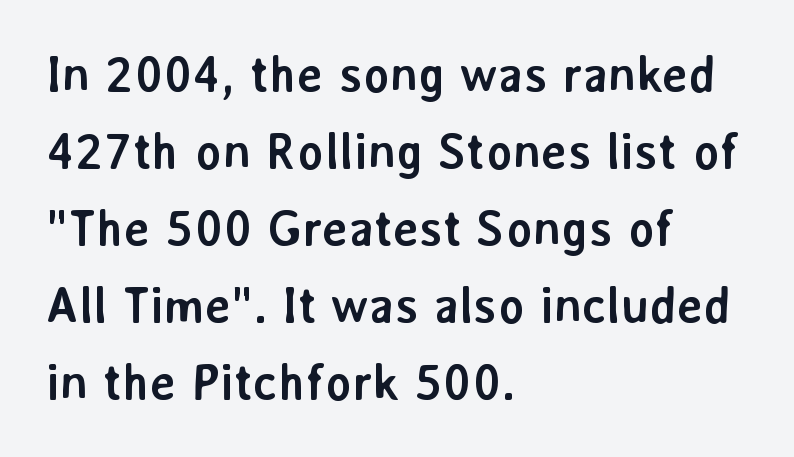
Q: Is the text bold? A: Yes.
Q: Is the text italic (slanted)? A: No, it is upright.
Q: Is the typeface a serif or a sans-serif typeface? A: Sans-serif.
Q: Is the text underlined? A: No.
Q: How is the paragraph aligned? A: Left-aligned.
Q: Is the spacing between letters normal or unusually wide? A: Normal.
Q: Is the spacing between lines tight, normal or loose? A: Normal.
Q: Width (condensed, normal, or wide)? A: Normal.
Q: Stroke contrast? A: Low.
Q: x-height? A: Medium.
Q: Monospaced? A: No.
